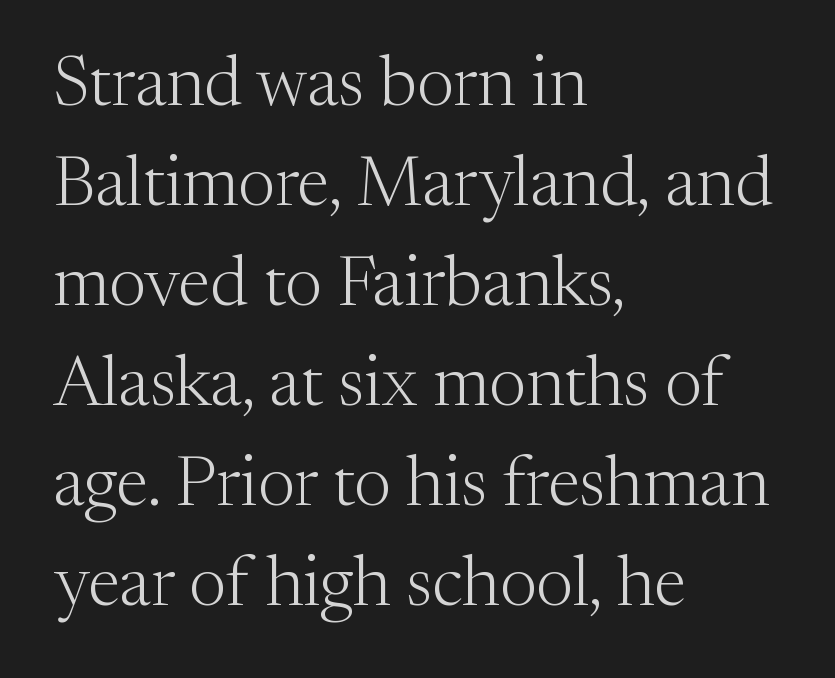
{"serif": "yes", "italic": "no", "bold": "no", "weight": "light", "width": "normal", "stroke_contrast": "medium", "x_height": "medium", "monospaced": "no", "underline": "no", "align": "left", "line_spacing": "normal", "line_spacing_ratio": 1.43, "letter_spacing": "normal", "letter_spacing_em": 0.0, "glyph_px": 70}
